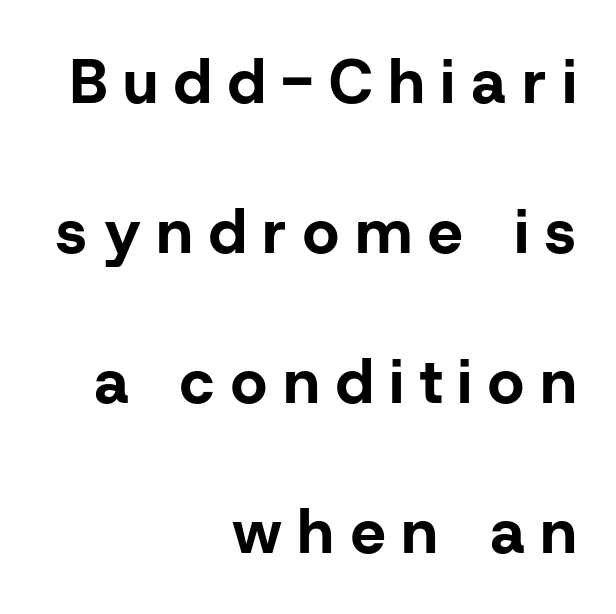
The characters display no serif detailing; their extremities are plain. This sample uses expanded letter spacing, leaving extra air between glyphs. Italic: no, the glyphs are upright roman. Compared with an ordinary text face, these strokes are far heavier — a full bold.
